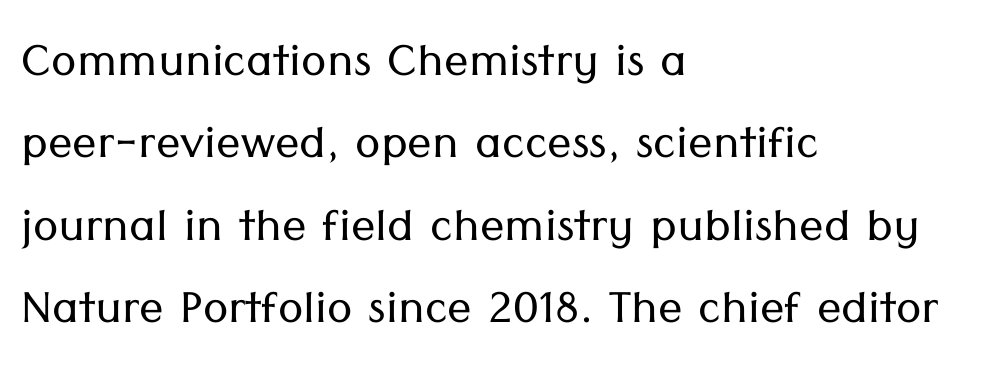
{"serif": "no", "italic": "no", "bold": "no", "weight": "light", "width": "normal", "stroke_contrast": "low", "x_height": "medium", "monospaced": "no", "underline": "no", "align": "left", "line_spacing": "normal", "line_spacing_ratio": 1.35, "letter_spacing": "normal", "letter_spacing_em": 0.0, "glyph_px": 61}
